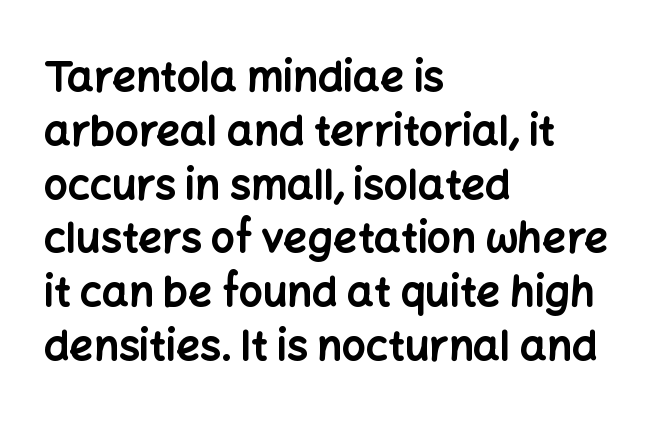
{"serif": "no", "italic": "no", "bold": "yes", "weight": "bold", "width": "normal", "stroke_contrast": "low", "x_height": "medium", "monospaced": "no", "underline": "no", "align": "left", "line_spacing": "normal", "line_spacing_ratio": 1.28, "letter_spacing": "normal", "letter_spacing_em": 0.0, "glyph_px": 42}
